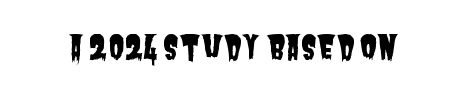
The image shows 32 px condensed sans-serif type; set normal letter spacing, not underlined; low stroke contrast and a large x-height.
